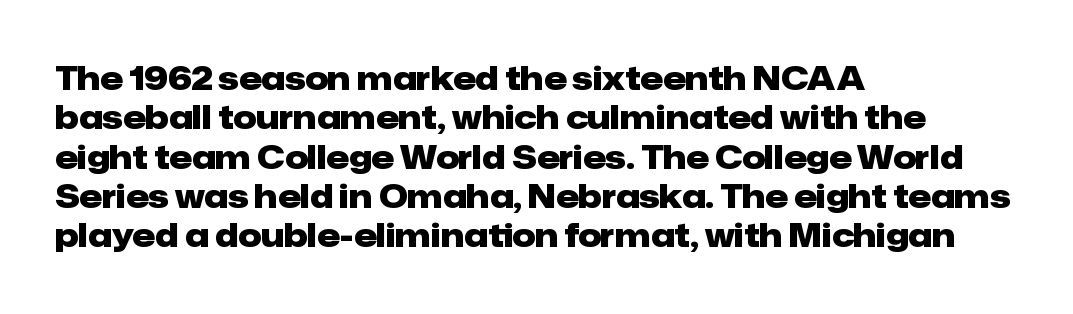
The compositor pushed each line to the left boundary. The letterforms sit shoulder to shoulder at normal distance. Each letter keeps its own natural width here, so spacing adapts to shape. Underlining? Definitely not there. No italicization has been applied; the sample stays upright. Heavy, bold letterforms.
